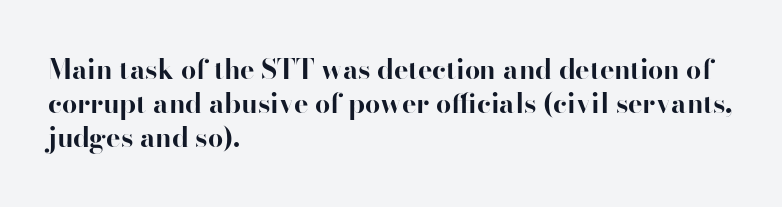
Q: Is the text bold? A: Yes.
Q: Is the text italic (slanted)? A: No, it is upright.
Q: Is the text underlined? A: No.
Q: How is the paragraph aligned? A: Left-aligned.
Q: Is the spacing between letters normal or unusually wide? A: Normal.
Q: Is the spacing between lines tight, normal or loose? A: Normal.
